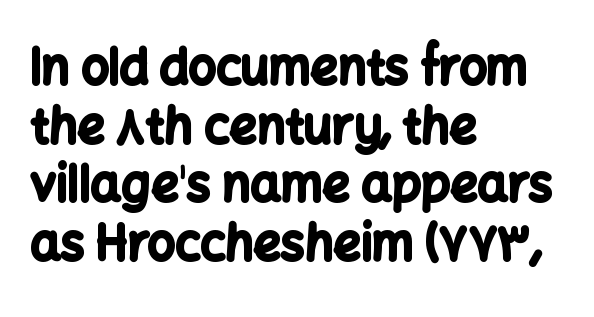
This is heavy type, rendered in bold. Character widths vary here, with narrow letters taking less room than wide ones. Serif or sans? Sans — the stroke terminals are bare. Unlike italic type, these characters show no tilt at all.
